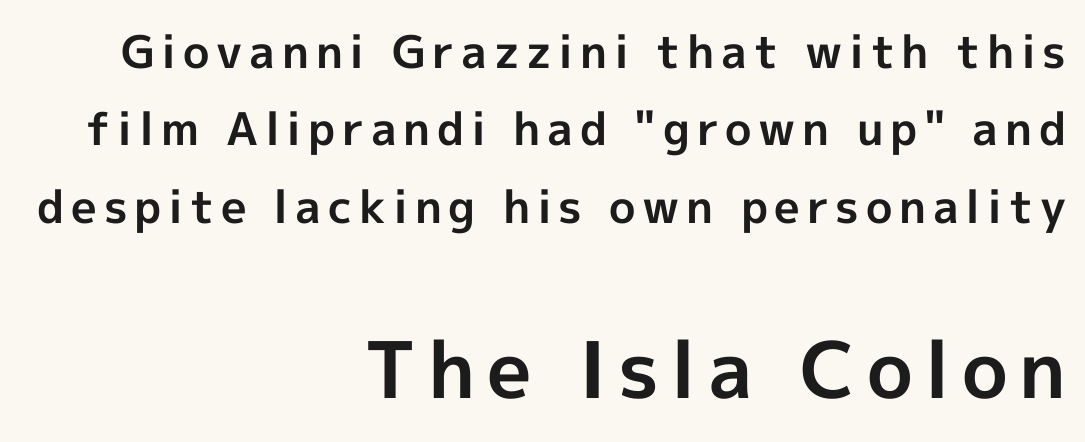
Style check: upright. Bold? Absolutely — the strokes are thick and heavy. Do the characters align in a grid? No, the font is proportional. The rendering anchors every line to the right-hand side. Typesetter's note — lower block bumped up in size, upper block left smaller.
